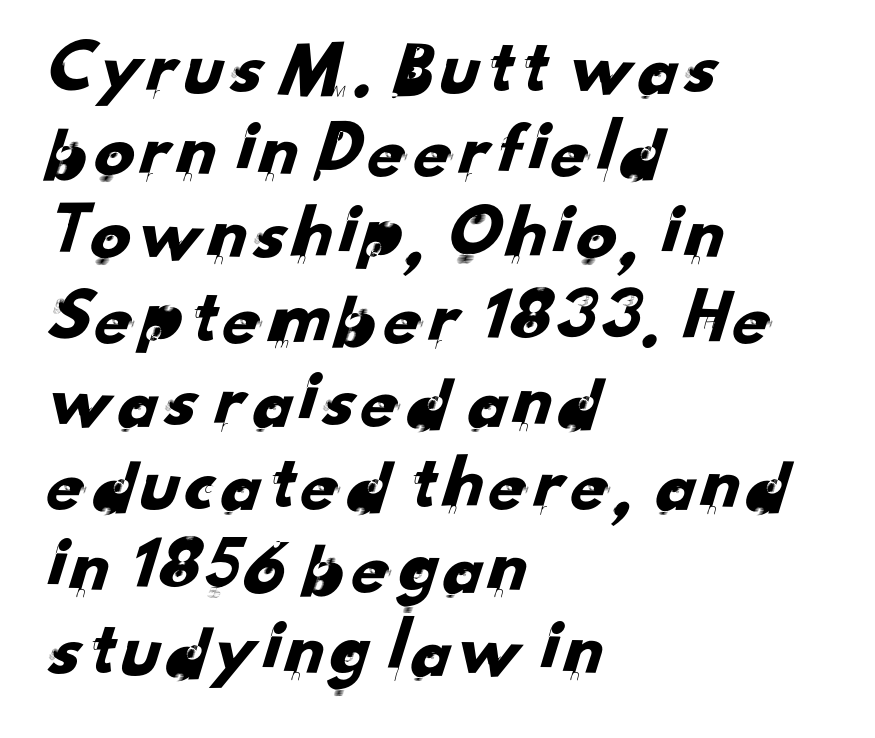
{"serif": "no", "width": "normal", "stroke_contrast": "low", "x_height": "small", "monospaced": "no", "underline": "no", "align": "left", "line_spacing": "tight", "line_spacing_ratio": 1.04, "letter_spacing": "normal", "letter_spacing_em": 0.0, "glyph_px": 80}
